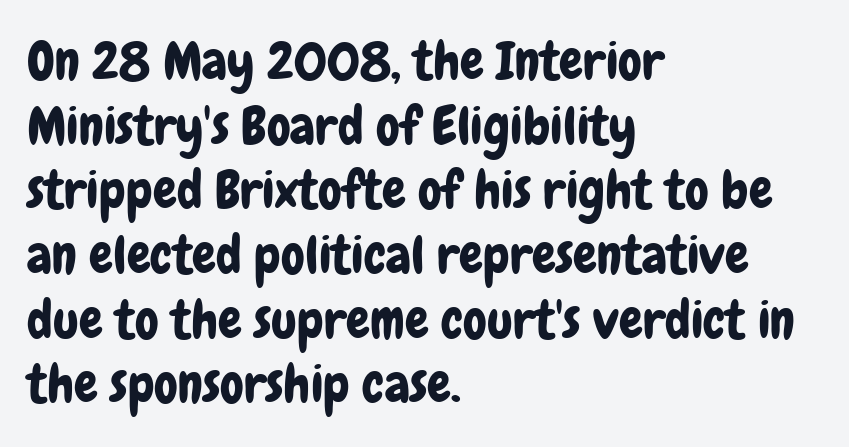
Q: Is the text italic (slanted)? A: No, it is upright.
Q: Is the typeface a serif or a sans-serif typeface? A: Sans-serif.
Q: Is the text underlined? A: No.
Q: How is the paragraph aligned? A: Left-aligned.
Q: Is the spacing between letters normal or unusually wide? A: Normal.
Q: Width (condensed, normal, or wide)? A: Condensed.
Q: Stroke contrast? A: Low.
Q: x-height? A: Medium.
Q: Monospaced? A: No.
